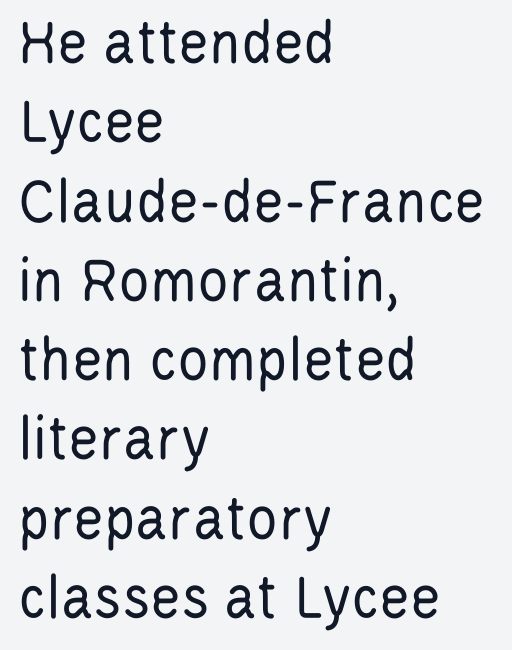
Look at the tracking — it's just the regular setting, nothing added. The rendering uses natural spacing where letterforms have individual widths. Upright lettering throughout. Beneath every word, the page is bare. The weight would be labelled regular, book, light, or lighter still.
